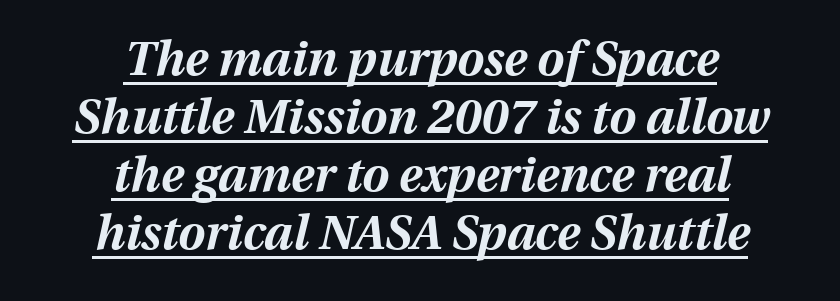
The image shows 48 px bold type, italic (leaning right); set centered, line spacing 1.21x, normal letter spacing, underlined; medium stroke contrast and a medium x-height.
